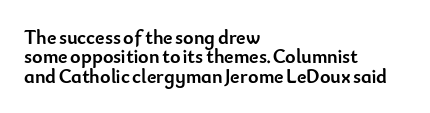
Each row of text sits above clean, open space. Typeset ragged right — the left edge is the straight one. The face used here has the dense, thick strokes of a bold. The letters stand straight up with perfectly vertical stems.
